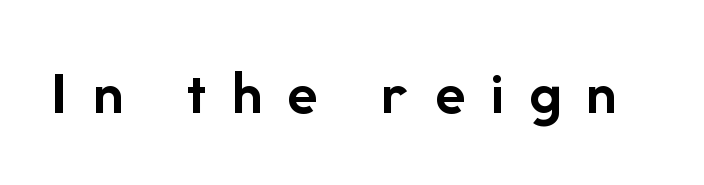
Loose tracking; the words dissolve into strings of separated letters. Strong, thick strokes mark this as bold type. Examine the stroke ends and you'll find no serifs. Proportional: the letters do not fall into vertical columns. A bare baseline throughout the passage.
